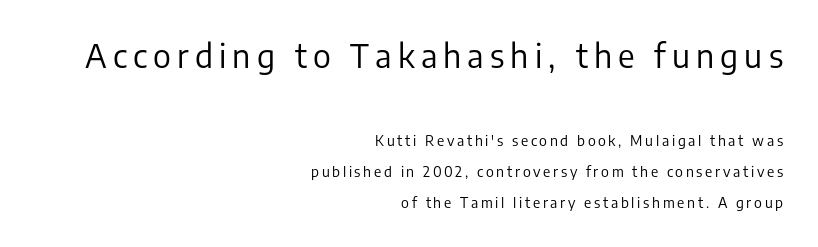
Q: Is the text bold? A: No.
Q: Is the text italic (slanted)? A: No, it is upright.
Q: Is the typeface a serif or a sans-serif typeface? A: Sans-serif.
Q: Is the text underlined? A: No.
Q: How is the paragraph aligned? A: Right-aligned.
Q: Is the spacing between lines tight, normal or loose? A: Loose.
Q: Which block of text is set in a larger size, the first (top) or the second (bottom)? A: The first (top) one.
Q: Width (condensed, normal, or wide)? A: Normal.
Q: Stroke contrast? A: Low.
Q: x-height? A: Medium.
Q: Monospaced? A: No.
